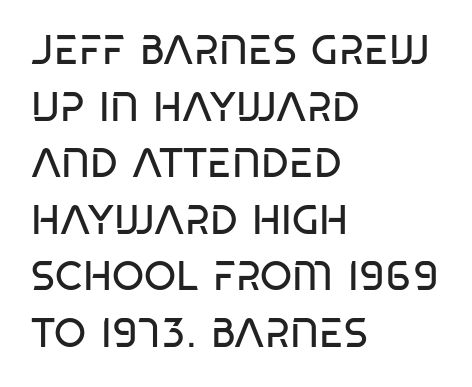
The image shows 41 px regular-weight, condensed sans-serif type, upright; set left-aligned, normal line spacing (1.38x), normal letter spacing, not underlined; low stroke contrast and a large x-height.
